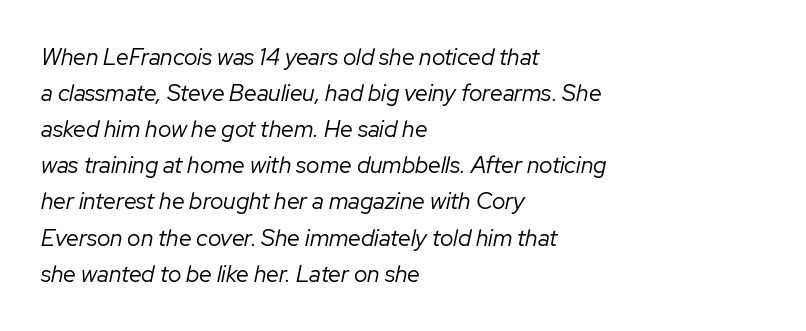
This rendering features lettering with no underline. The strokes carry an ordinary text weight at most. Does the lettering tilt? It does — this is italic. If you measured baseline to baseline, you'd find a middling distance. Reading down the block, your eye returns to a fixed left position each line.
